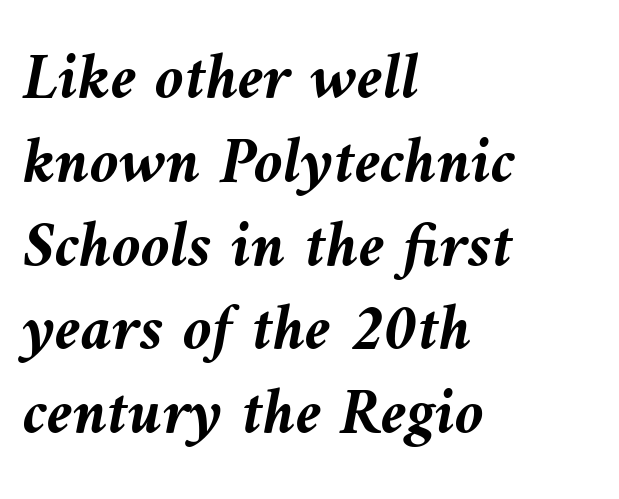
{"italic": "yes", "lean": "left", "slant_degrees": 10, "bold": "yes", "weight": "semibold", "width": "normal", "stroke_contrast": "medium", "x_height": "medium", "monospaced": "no", "underline": "no", "align": "left", "line_spacing": "normal", "line_spacing_ratio": 1.27, "letter_spacing": "normal", "letter_spacing_em": 0.0, "glyph_px": 66}
